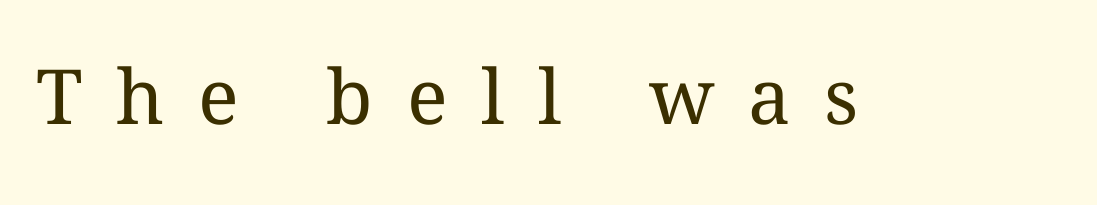
{"italic": "no", "bold": "no", "weight": "regular", "width": "normal", "stroke_contrast": "medium", "x_height": "medium", "monospaced": "no", "underline": "no", "letter_spacing": "wide", "letter_spacing_em": 0.44, "glyph_px": 76}
